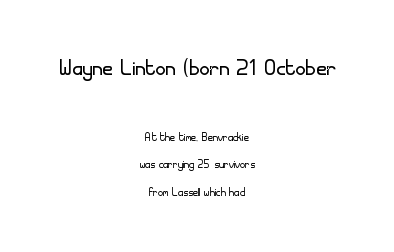
The image shows 28 px light sans-serif type, upright; set centered, loose line spacing (1.95x), normal letter spacing, not underlined; the first (top) block is 2.0x larger; low stroke contrast and a small x-height.
